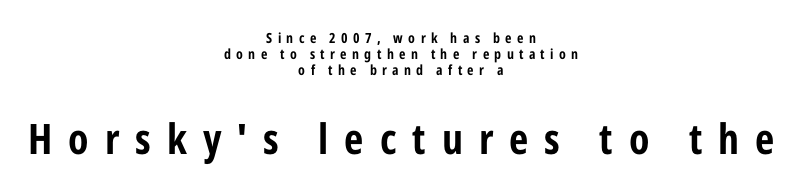
The image shows 42 px bold, condensed sans-serif type, upright; set centered, tight line spacing (1.14x), unusually wide letter spacing (+0.38 em), not underlined; the second (bottom) block is 3.0x larger; low stroke contrast and a medium x-height.
